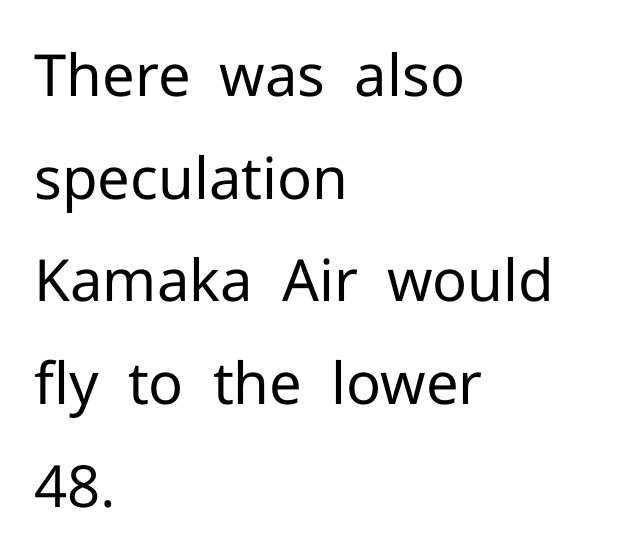
{"serif": "no", "italic": "no", "bold": "no", "weight": "regular", "width": "normal", "stroke_contrast": "low", "x_height": "medium", "monospaced": "no", "underline": "no", "align": "left", "line_spacing_ratio": 1.77, "letter_spacing": "normal", "letter_spacing_em": 0.0, "glyph_px": 58}
